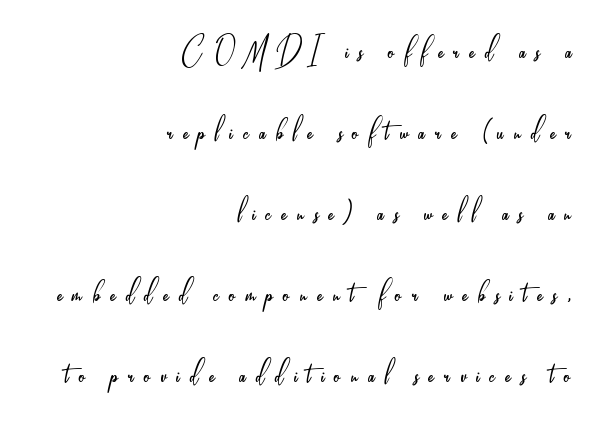
Each row of text sits above clean, open space. Notice the wide empty band between every row — that's loose leading. Someone cranked the tracking dial way up on this one. Caption: face not bold, strokes unweighted.
